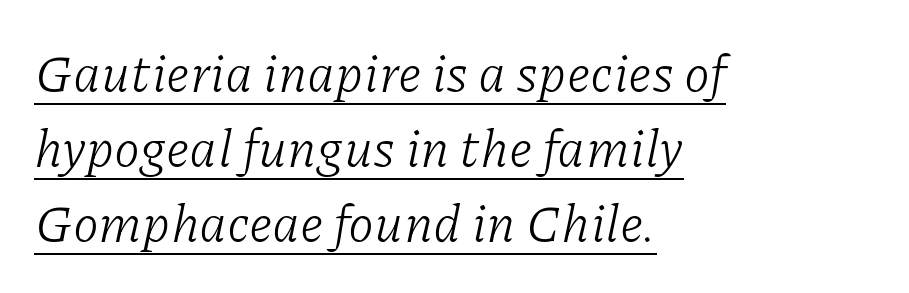
{"serif": "yes", "italic": "yes", "lean": "right", "slant_degrees": 11, "bold": "no", "weight": "light", "width": "normal", "stroke_contrast": "low", "x_height": "medium", "monospaced": "no", "underline": "yes", "align": "left", "line_spacing": "normal", "line_spacing_ratio": 1.44, "letter_spacing": "normal", "letter_spacing_em": 0.0, "glyph_px": 52}
